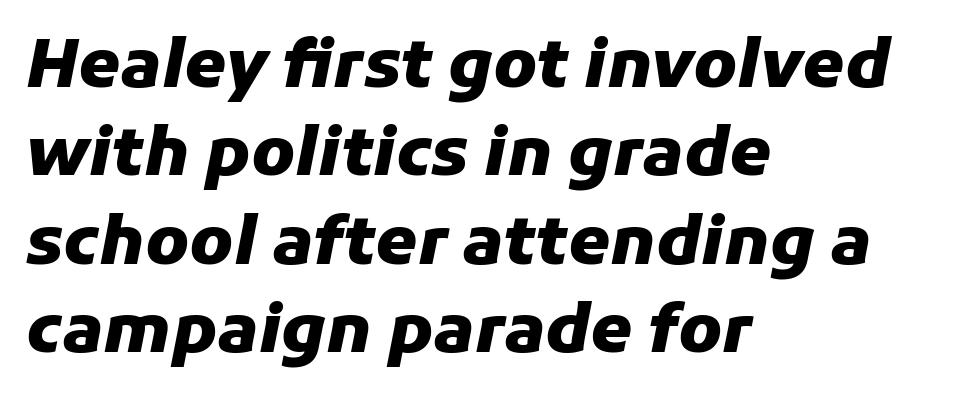
Q: Is the text bold? A: Yes.
Q: Is the text italic (slanted)? A: Yes, it leans right by about 11 degrees.
Q: Is the text underlined? A: No.
Q: How is the paragraph aligned? A: Left-aligned.
Q: Is the spacing between letters normal or unusually wide? A: Normal.
Q: Is the spacing between lines tight, normal or loose? A: Normal.
Q: Width (condensed, normal, or wide)? A: Normal.
Q: Stroke contrast? A: Low.
Q: x-height? A: Medium.
Q: Monospaced? A: No.
